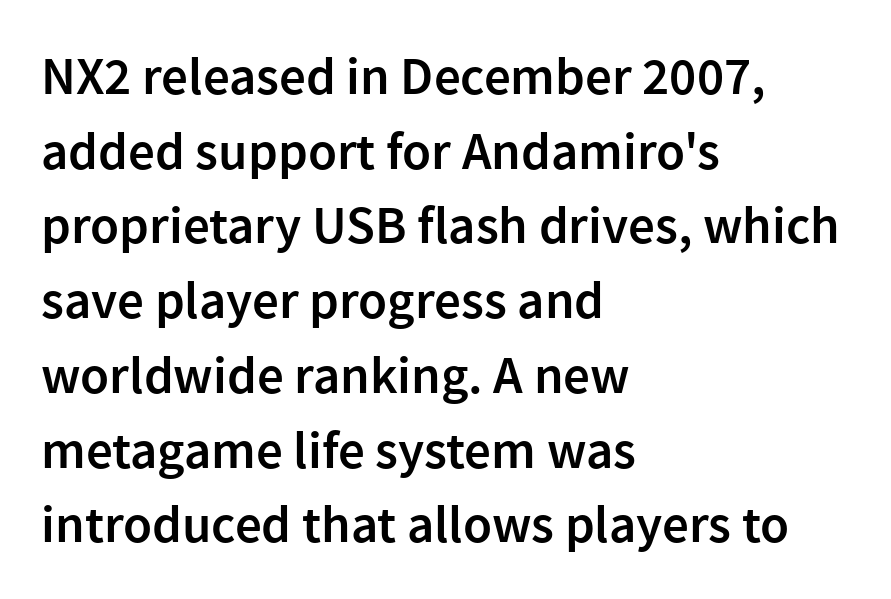
Q: Is the text bold? A: Semi-bold.
Q: Is the text italic (slanted)? A: No, it is upright.
Q: Is the typeface a serif or a sans-serif typeface? A: Sans-serif.
Q: Is the text underlined? A: No.
Q: How is the paragraph aligned? A: Left-aligned.
Q: Is the spacing between letters normal or unusually wide? A: Normal.
Q: Is the spacing between lines tight, normal or loose? A: Normal.
Q: Width (condensed, normal, or wide)? A: Normal.
Q: x-height? A: Medium.
Q: Monospaced? A: No.
